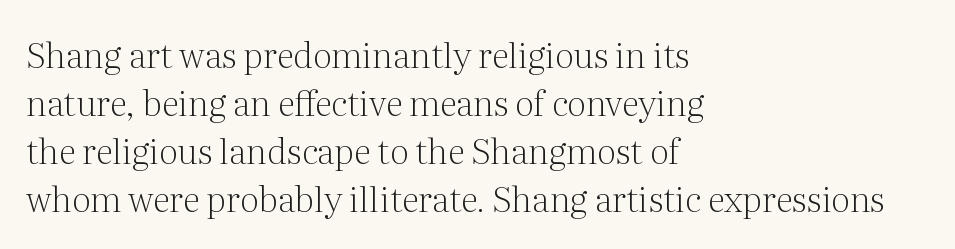
Q: Is the text bold? A: No.
Q: Is the text italic (slanted)? A: No, it is upright.
Q: Is the typeface a serif or a sans-serif typeface? A: Serif.
Q: Is the text underlined? A: No.
Q: How is the paragraph aligned? A: Left-aligned.
Q: Is the spacing between letters normal or unusually wide? A: Normal.
Q: Is the spacing between lines tight, normal or loose? A: Normal.
Q: Width (condensed, normal, or wide)? A: Normal.
Q: Stroke contrast? A: Medium.
Q: x-height? A: Medium.
Q: Monospaced? A: No.
